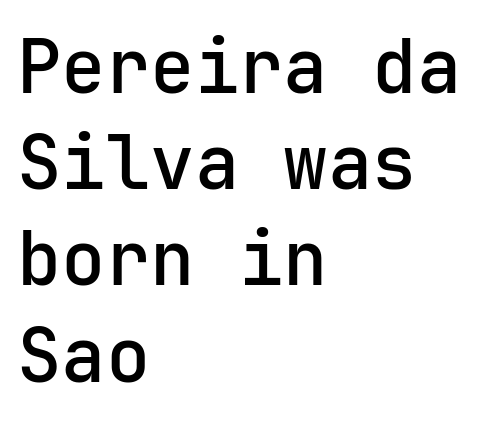
The font's upright variant was chosen for this text. Baseline-to-baseline distance is the conventional proportion of letter height. The rendering uses typewriter-style spacing with identical character cells. Teacher's note: observe the even left margin — that is flush-left alignment. Is the letter spacing exaggerated? No — it looks like the ordinary default. A typesetter would label this face a sans.
